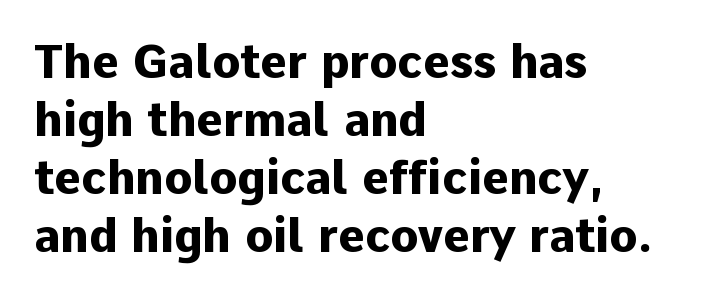
I'd describe the lettering as bold — thick and assertive. Does the copy run flush right? No — it runs flush left. The lines sit at an ordinary, default distance from one another. This is roman type, the default non-slanted kind. Is this a fixed-width face? No — the glyphs have proportional, varying widths. The line texture is even and compact thanks to regular tracking.
